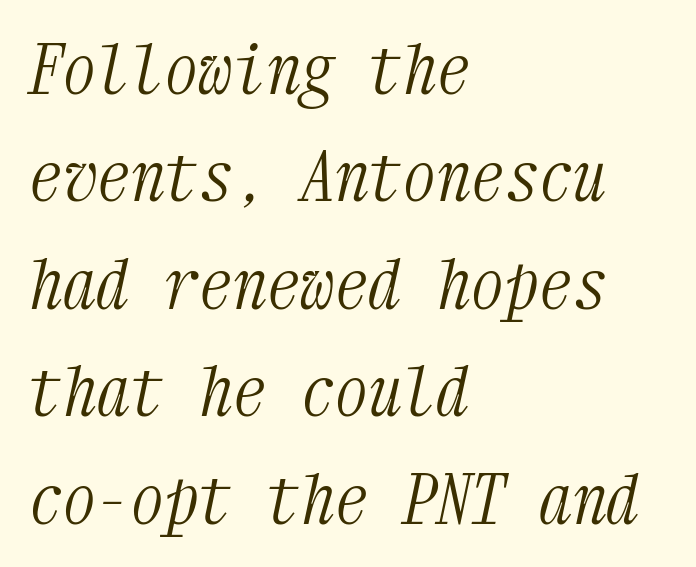
Q: Is the text bold? A: No.
Q: Is the text italic (slanted)? A: Yes, it leans right by about 12 degrees.
Q: Is the typeface a serif or a sans-serif typeface? A: Serif.
Q: Is the text underlined? A: No.
Q: How is the paragraph aligned? A: Left-aligned.
Q: Is the spacing between letters normal or unusually wide? A: Normal.
Q: Is the spacing between lines tight, normal or loose? A: Normal.
Q: Width (condensed, normal, or wide)? A: Condensed.
Q: Stroke contrast? A: Medium.
Q: x-height? A: Medium.
Q: Monospaced? A: Yes.
